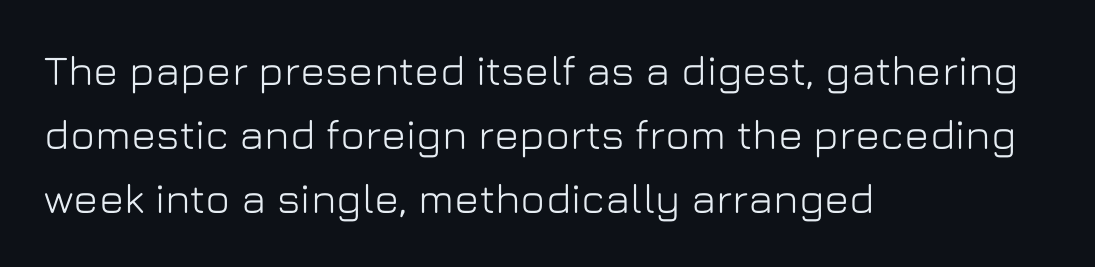
{"serif": "no", "italic": "no", "width": "normal", "stroke_contrast": "low", "x_height": "medium", "monospaced": "no", "underline": "no", "align": "left", "line_spacing": "normal", "line_spacing_ratio": 1.52, "letter_spacing": "normal", "letter_spacing_em": 0.0, "glyph_px": 42}
